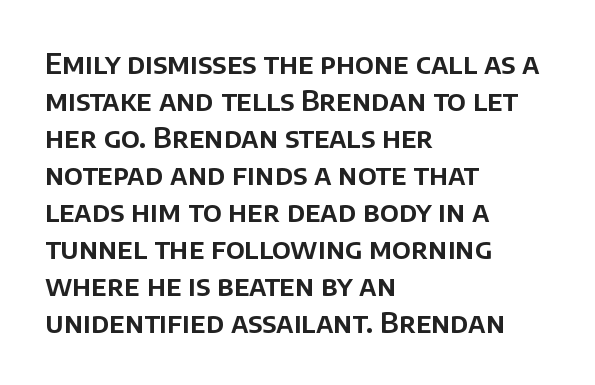
{"serif": "no", "italic": "no", "width": "normal", "stroke_contrast": "low", "x_height": "large", "monospaced": "no", "underline": "no", "align": "left", "line_spacing": "normal", "line_spacing_ratio": 1.32, "letter_spacing": "normal", "letter_spacing_em": 0.0, "glyph_px": 28}
